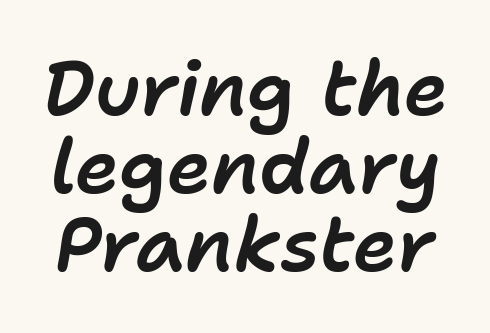
A typesetter would mark this as italic. No extra tracking has been applied to these lines. Leading: reduced. Has an underline been added? It has not. Think of a printed novel: that variable character pitch is what you see here.
